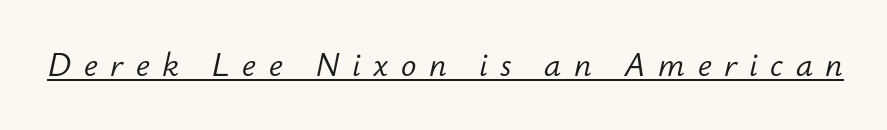
Q: Is the text bold? A: No.
Q: Is the text italic (slanted)? A: Yes, it leans right by about 12 degrees.
Q: Is the text underlined? A: Yes.
Q: Is the spacing between letters normal or unusually wide? A: Unusually wide.
Q: Width (condensed, normal, or wide)? A: Normal.
Q: Stroke contrast? A: Low.
Q: x-height? A: Small.
Q: Monospaced? A: No.
